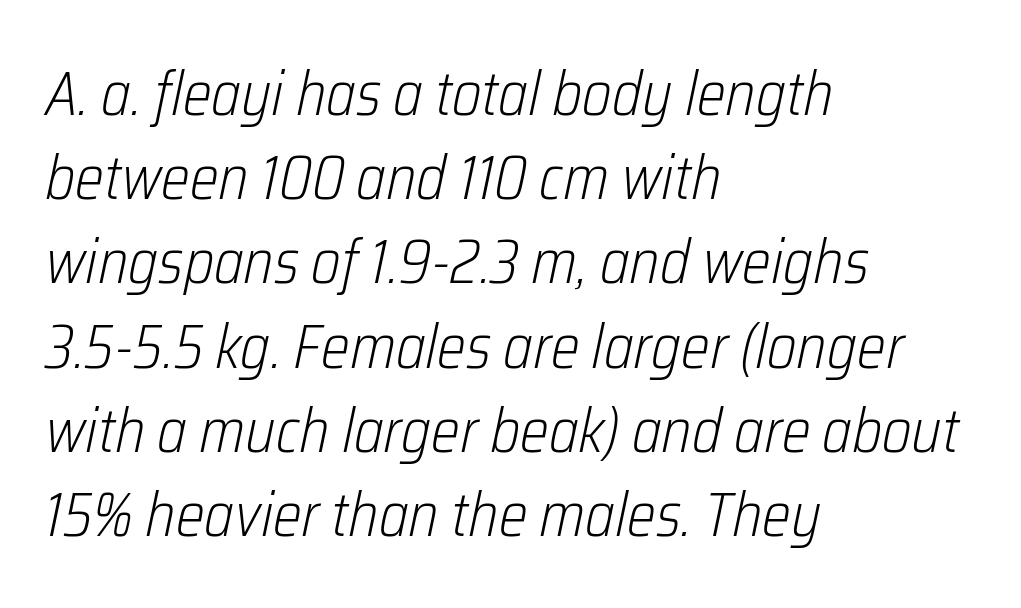
{"italic": "yes", "lean": "right", "slant_degrees": 12, "bold": "no", "weight": "light", "width": "condensed", "stroke_contrast": "low", "x_height": "medium", "monospaced": "no", "underline": "no", "align": "left", "line_spacing": "normal", "line_spacing_ratio": 1.38, "letter_spacing": "normal", "letter_spacing_em": 0.0, "glyph_px": 61}
